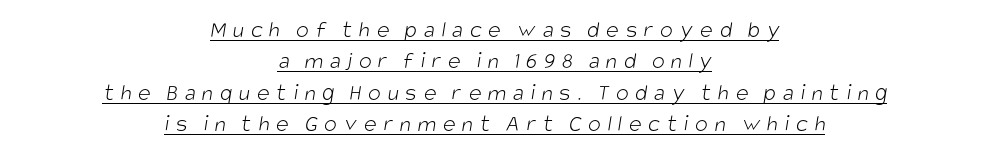
Q: Is the text bold? A: No.
Q: Is the text underlined? A: Yes.
Q: How is the paragraph aligned? A: Centered.
Q: Is the spacing between letters normal or unusually wide? A: Unusually wide.
Q: Is the spacing between lines tight, normal or loose? A: Normal.
